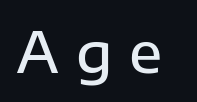
The image shows 55 px semibold sans-serif type, upright; set unusually wide letter spacing (+0.3 em), not underlined; low stroke contrast and a medium x-height.
